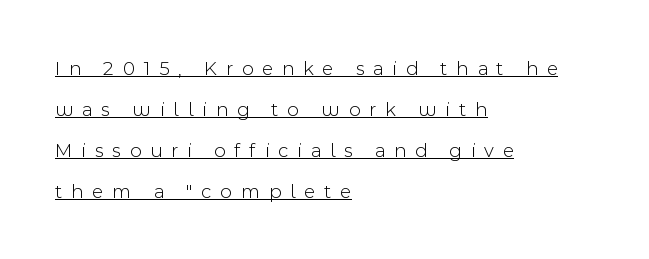
If you drew a line through each stem, it would be perfectly vertical. Between one letter and the next there's a generous, obvious gap. The lines in this sample share a left origin and differ only in where they stop. This is underlined copy, the kind a proofreader might mark for attention.
